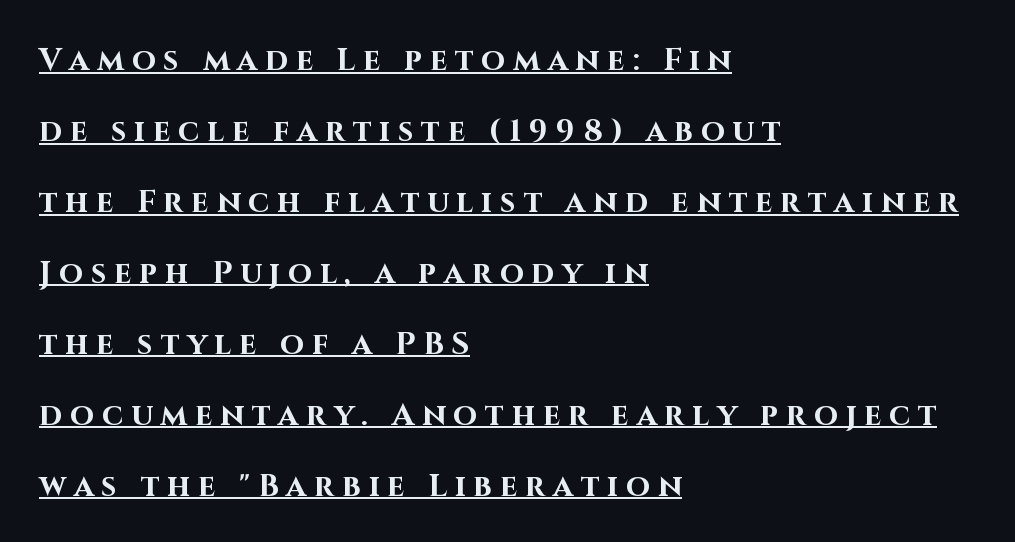
The image shows 31 px bold sans-serif type, upright; set left-aligned, loose line spacing (2.29x), unusually wide letter spacing (+0.25 em), underlined; high stroke contrast and a large x-height.
